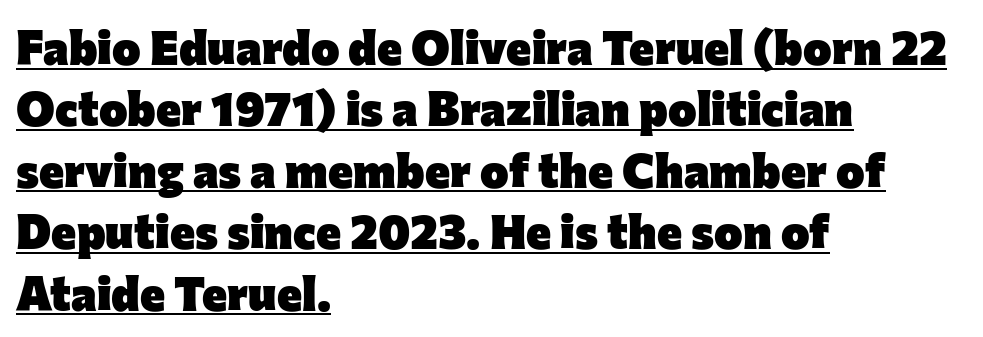
{"serif": "no", "italic": "no", "bold": "yes", "weight": "heavy", "width": "normal", "stroke_contrast": "low", "x_height": "medium", "monospaced": "no", "underline": "yes", "align": "left", "line_spacing": "normal", "line_spacing_ratio": 1.28, "letter_spacing": "normal", "letter_spacing_em": 0.0, "glyph_px": 48}
